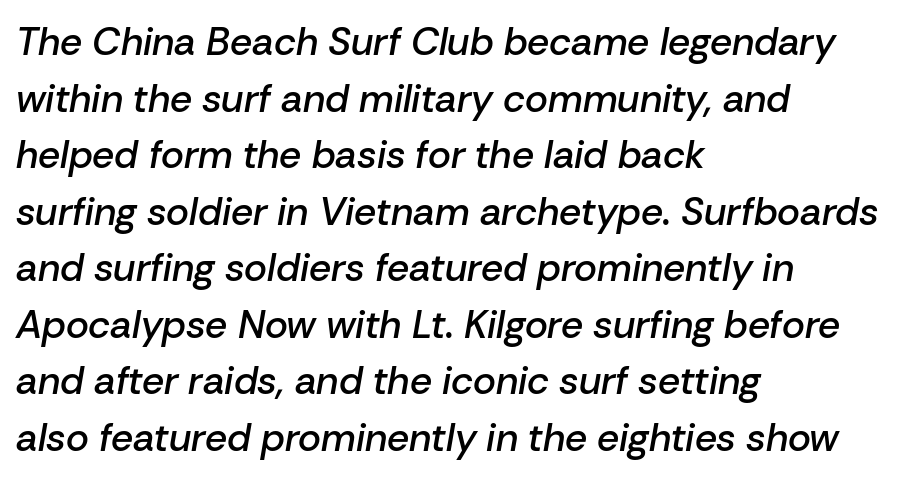
{"italic": "yes", "lean": "right", "slant_degrees": 10, "bold": "semi", "weight": "semibold", "width": "normal", "stroke_contrast": "low", "x_height": "medium", "monospaced": "no", "underline": "no", "align": "left", "line_spacing": "normal", "line_spacing_ratio": 1.45, "letter_spacing": "normal", "letter_spacing_em": 0.0, "glyph_px": 39}
